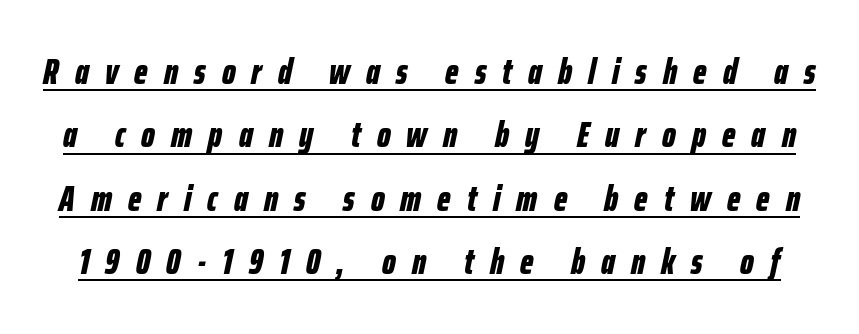
The image shows 36 px bold, condensed type, italic (leaning right); set line spacing 1.76x, unusually wide letter spacing (+0.45 em), underlined; low stroke contrast and a medium x-height.
